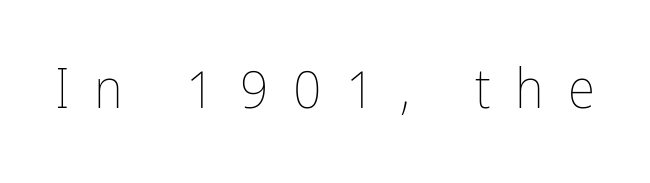
Q: Is the text bold? A: No.
Q: Is the text italic (slanted)? A: No, it is upright.
Q: Is the text underlined? A: No.
Q: Is the spacing between letters normal or unusually wide? A: Unusually wide.
Q: Width (condensed, normal, or wide)? A: Condensed.
Q: Stroke contrast? A: Low.
Q: x-height? A: Medium.
Q: Monospaced? A: No.
